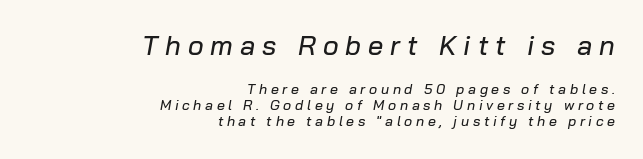
Top chunk: large. Bottom chunk: small. This rendering uses right alignment, leaving the left contour irregular. How are the letters spaced? Widely, with obvious added tracking. Yep, that's italic — everything's leaning. How would I describe the line gaps? Narrow and economical.
